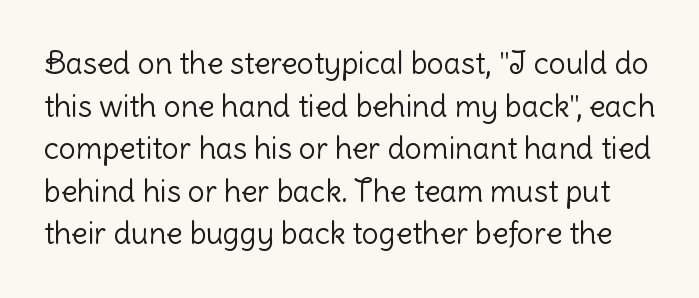
The image shows 30 px light sans-serif type, upright; set normal line spacing (1.42x), normal letter spacing, not underlined; low stroke contrast and a medium x-height.
